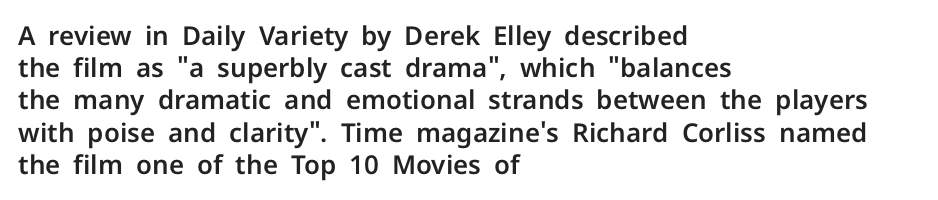
You could call the tracking neutral — neither tight nor loose. Posture: upright roman. Which margin do the lines hug? The left one — the right edge is uneven. Decoration check: the copy has no underline.
